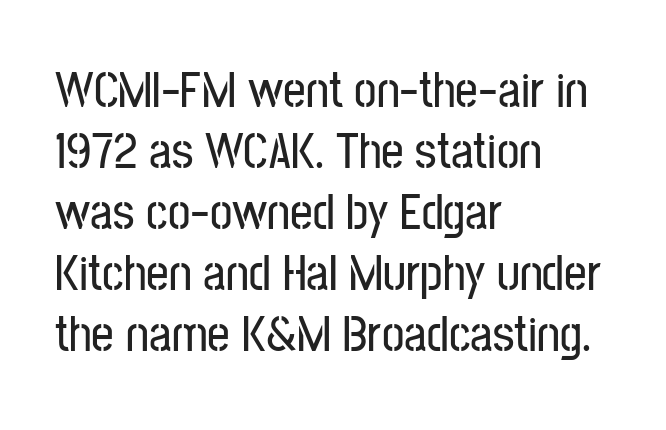
{"serif": "no", "italic": "no", "width": "condensed", "stroke_contrast": "low", "x_height": "medium", "monospaced": "no", "underline": "no", "align": "left", "line_spacing_ratio": 1.22, "letter_spacing": "normal", "letter_spacing_em": 0.0, "glyph_px": 50}
